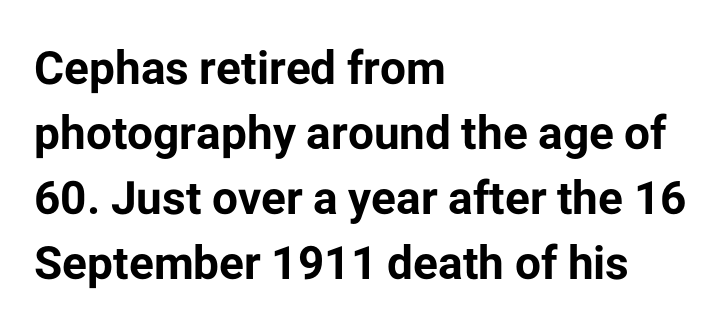
The image shows 46 px bold sans-serif type, upright; set left-aligned, normal line spacing (1.41x), normal letter spacing, not underlined; low stroke contrast and a medium x-height.
